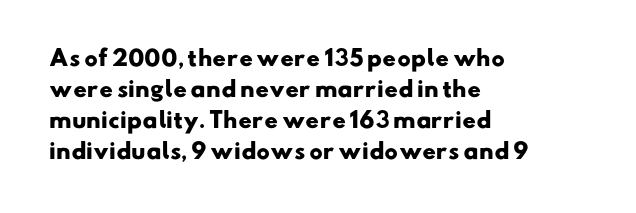
Q: Is the text bold? A: Yes.
Q: Is the text underlined? A: No.
Q: How is the paragraph aligned? A: Left-aligned.
Q: Is the spacing between letters normal or unusually wide? A: Normal.
Q: Is the spacing between lines tight, normal or loose? A: Normal.
